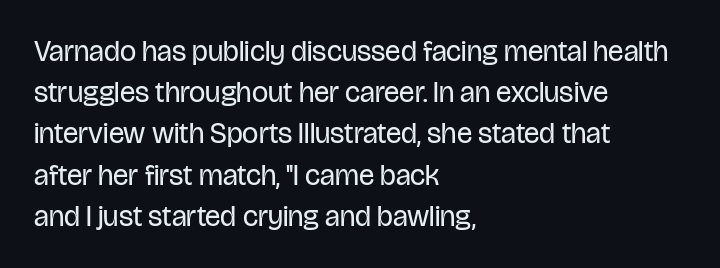
The image shows 29 px regular-weight, condensed sans-serif type, upright; set left-aligned, normal line spacing (1.42x), normal letter spacing, not underlined; low stroke contrast and a large x-height.
